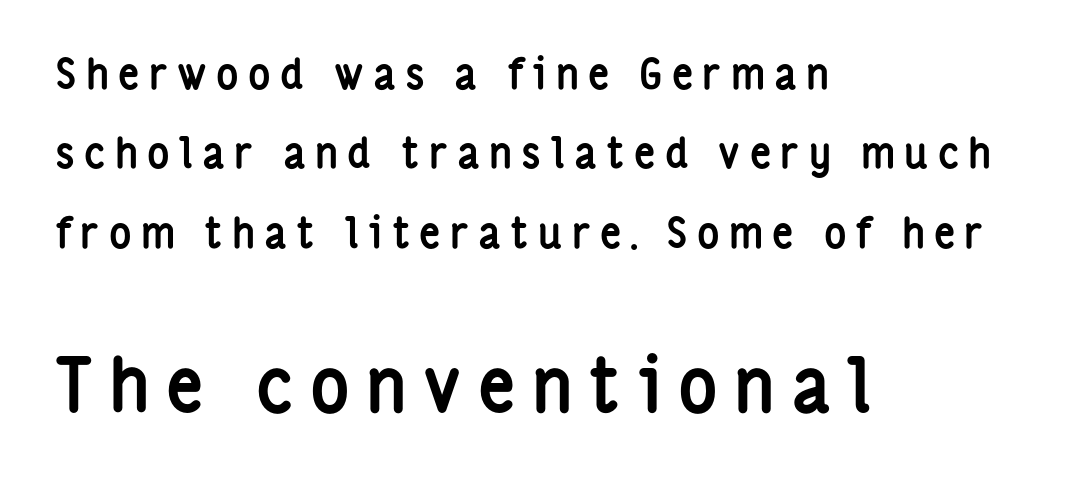
{"serif": "no", "italic": "no", "bold": "yes", "weight": "semibold", "width": "condensed", "stroke_contrast": "low", "x_height": "medium", "monospaced": "no", "underline": "no", "align": "left", "line_spacing_ratio": 1.89, "letter_spacing": "wide", "letter_spacing_em": 0.22, "larger_block": "second", "size_ratio": 1.76, "glyph_px": 74}
